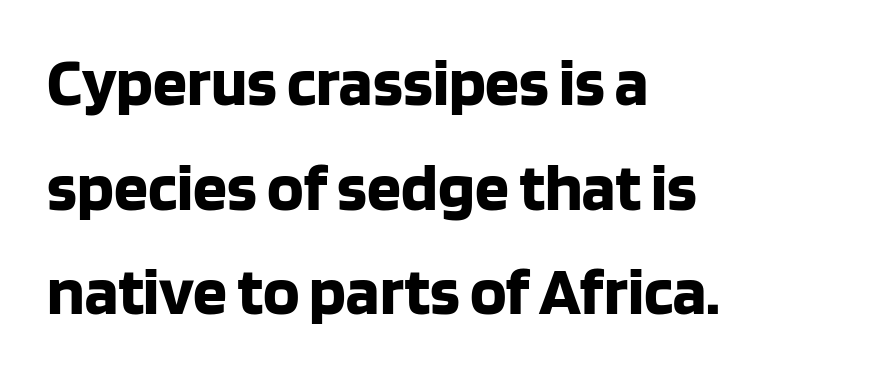
The image shows 68 px bold sans-serif type, upright; set left-aligned, normal line spacing (1.54x), normal letter spacing, not underlined; low stroke contrast and a large x-height.
